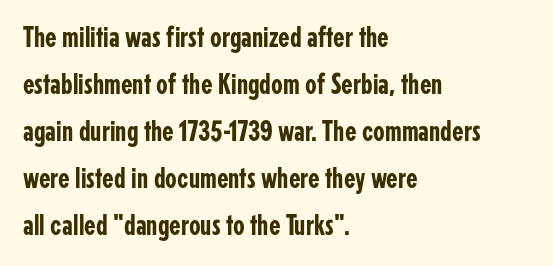
Proportional: the letters do not fall into vertical columns. The lines in this sample share a left origin and differ only in where they stop. Has an underline been added? It has not. The face used here is rendered with its standard letterfit.
